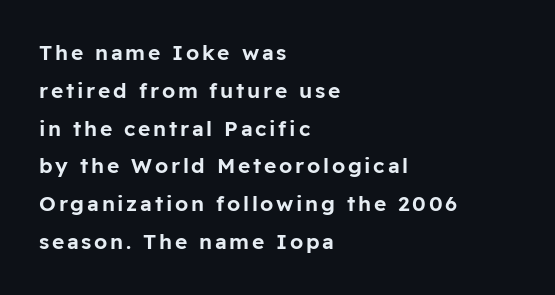
The image shows 21 px text type, upright; set left-aligned, line spacing 1.8x, not underlined.
